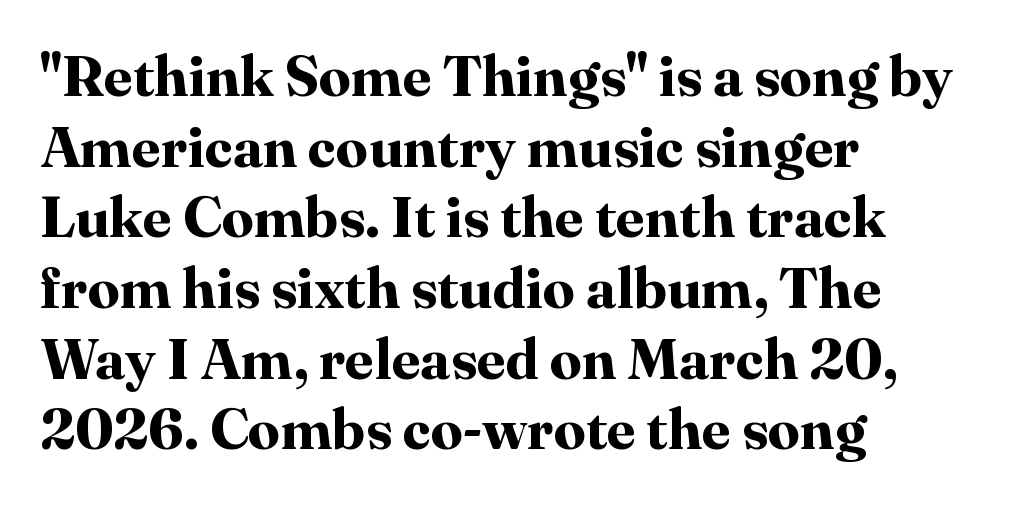
Q: Is the text bold? A: Yes.
Q: Is the text italic (slanted)? A: No, it is upright.
Q: Is the typeface a serif or a sans-serif typeface? A: Serif.
Q: Is the text underlined? A: No.
Q: How is the paragraph aligned? A: Left-aligned.
Q: Is the spacing between letters normal or unusually wide? A: Normal.
Q: Width (condensed, normal, or wide)? A: Normal.
Q: Stroke contrast? A: High.
Q: x-height? A: Medium.
Q: Monospaced? A: No.
